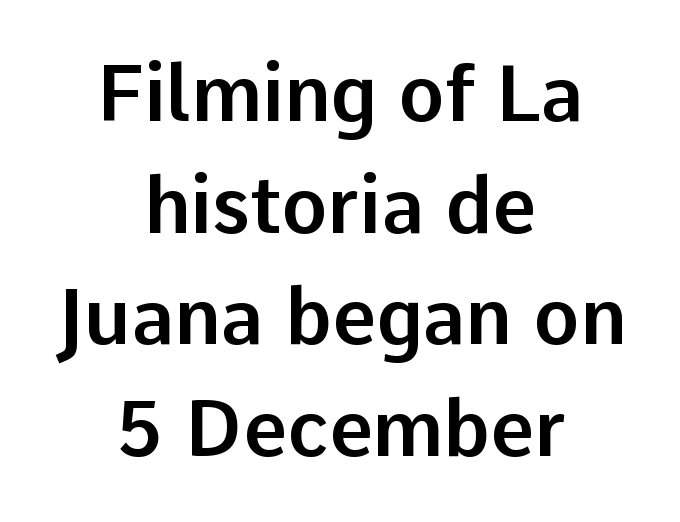
{"serif": "no", "italic": "no", "width": "normal", "stroke_contrast": "low", "x_height": "medium", "monospaced": "no", "underline": "no", "align": "center", "line_spacing": "normal", "line_spacing_ratio": 1.45, "letter_spacing": "normal", "letter_spacing_em": 0.0, "glyph_px": 77}
